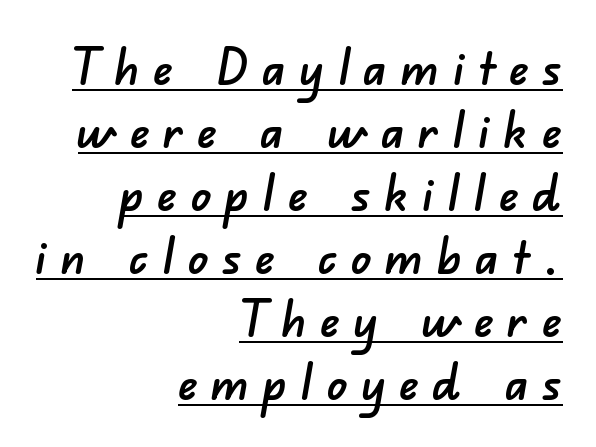
The image shows 50 px sans-serif type; set right-aligned, normal line spacing (1.26x), unusually wide letter spacing (+0.27 em), underlined; low stroke contrast and a small x-height.
